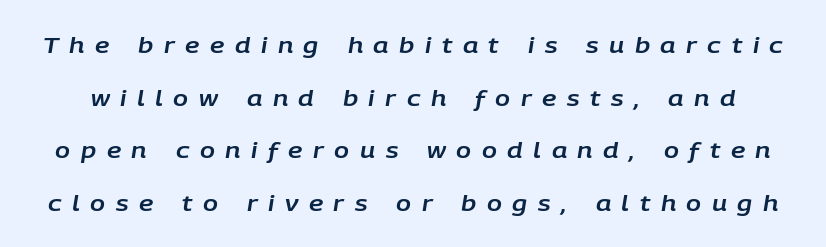
Type without underlining. The letterforms stand isolated, each surrounded by extra space. Slant detected: the letters are inclined. The block of text is sparse from top to bottom, with ample space between rows.
